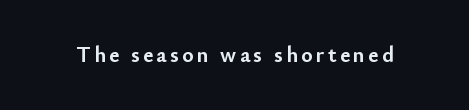
Weight check: bold — yes, fully. Rule under the text: the space is simply empty. Quick note: not italic, upright.
